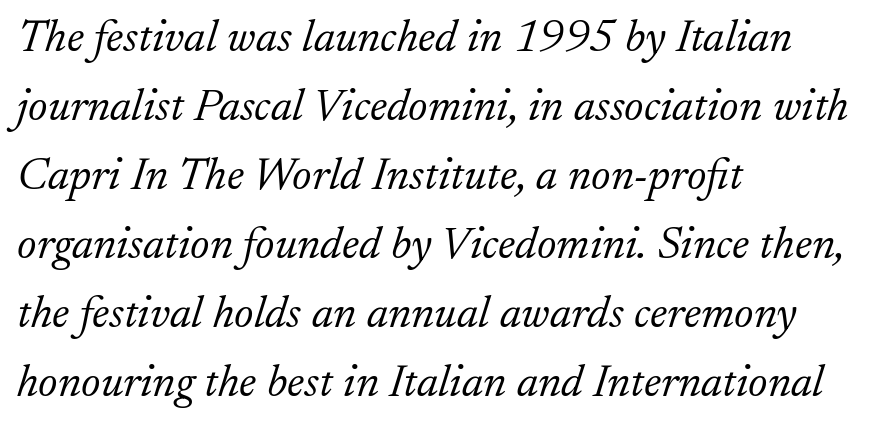
{"serif": "yes", "italic": "yes", "lean": "right", "slant_degrees": 17, "bold": "no", "weight": "light", "width": "normal", "stroke_contrast": "low", "x_height": "small", "monospaced": "no", "underline": "no", "align": "left", "line_spacing": "normal", "line_spacing_ratio": 1.5, "letter_spacing": "normal", "letter_spacing_em": 0.0, "glyph_px": 46}
